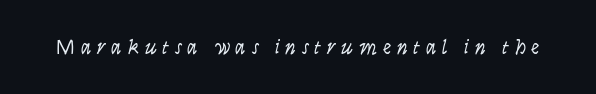
{"bold": "no", "underline": "no", "letter_spacing": "wide", "letter_spacing_em": 0.27, "glyph_px": 21}
